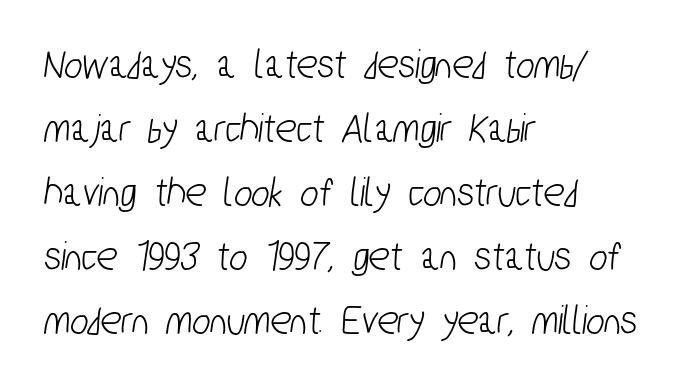
The image shows 43 px condensed sans-serif type; set left-aligned, normal line spacing (1.49x), normal letter spacing, not underlined; low stroke contrast and a medium x-height.
